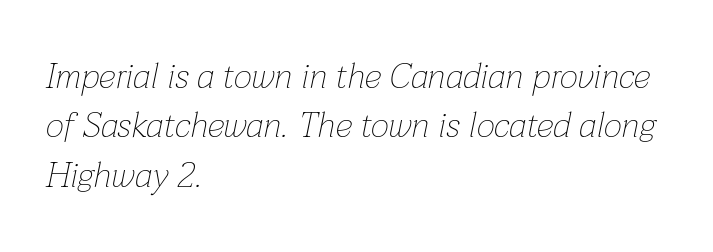
Q: Is the text bold? A: No.
Q: Is the text italic (slanted)? A: Yes, it leans right by about 12 degrees.
Q: Is the text underlined? A: No.
Q: How is the paragraph aligned? A: Left-aligned.
Q: Is the spacing between letters normal or unusually wide? A: Normal.
Q: Is the spacing between lines tight, normal or loose? A: Normal.
Q: Width (condensed, normal, or wide)? A: Normal.
Q: Stroke contrast? A: Low.
Q: x-height? A: Medium.
Q: Monospaced? A: No.
